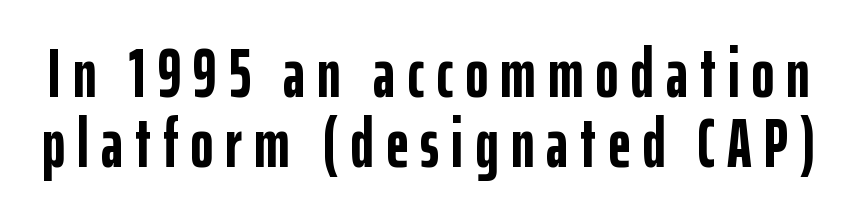
Q: Is the text bold? A: Yes.
Q: Is the text italic (slanted)? A: No, it is upright.
Q: Is the typeface a serif or a sans-serif typeface? A: Sans-serif.
Q: Is the text underlined? A: No.
Q: Is the spacing between lines tight, normal or loose? A: Tight.
Q: Width (condensed, normal, or wide)? A: Condensed.
Q: Stroke contrast? A: Low.
Q: x-height? A: Medium.
Q: Monospaced? A: No.
